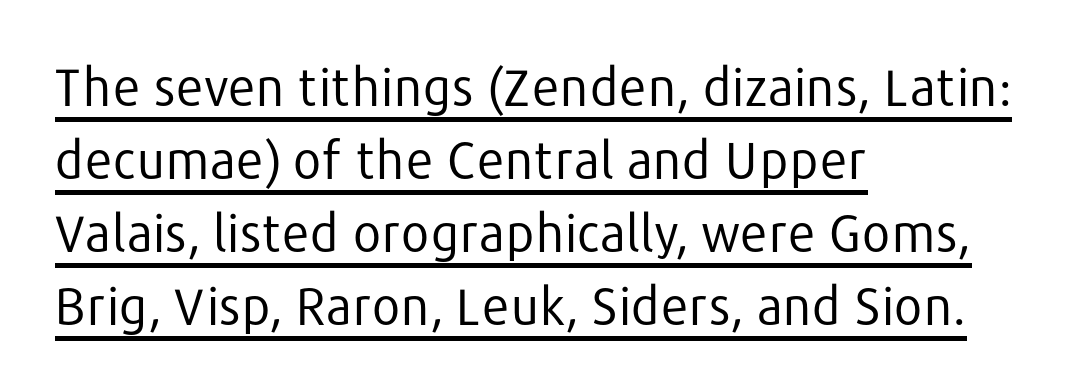
Q: Is the text bold? A: No.
Q: Is the text italic (slanted)? A: No, it is upright.
Q: Is the typeface a serif or a sans-serif typeface? A: Sans-serif.
Q: Is the text underlined? A: Yes.
Q: How is the paragraph aligned? A: Left-aligned.
Q: Is the spacing between letters normal or unusually wide? A: Normal.
Q: Is the spacing between lines tight, normal or loose? A: Normal.
Q: Width (condensed, normal, or wide)? A: Normal.
Q: Stroke contrast? A: Low.
Q: x-height? A: Medium.
Q: Monospaced? A: No.
